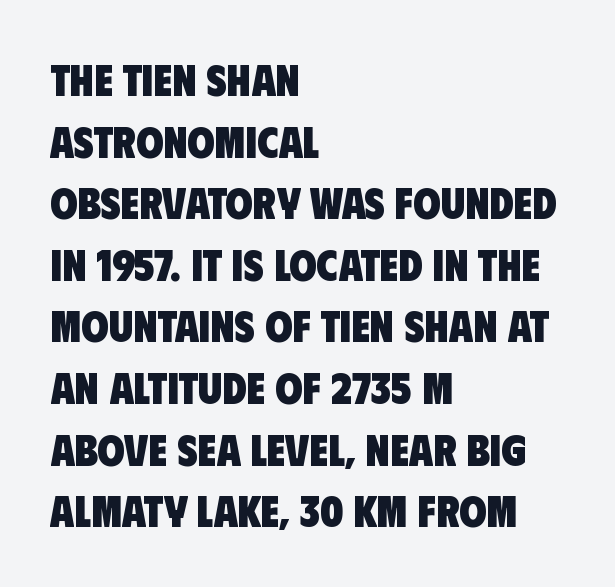
Q: Is the text bold? A: Yes.
Q: Is the typeface a serif or a sans-serif typeface? A: Sans-serif.
Q: Is the text underlined? A: No.
Q: How is the paragraph aligned? A: Left-aligned.
Q: Is the spacing between letters normal or unusually wide? A: Normal.
Q: Is the spacing between lines tight, normal or loose? A: Normal.
Q: Width (condensed, normal, or wide)? A: Condensed.
Q: Stroke contrast? A: Low.
Q: x-height? A: Large.
Q: Monospaced? A: No.
